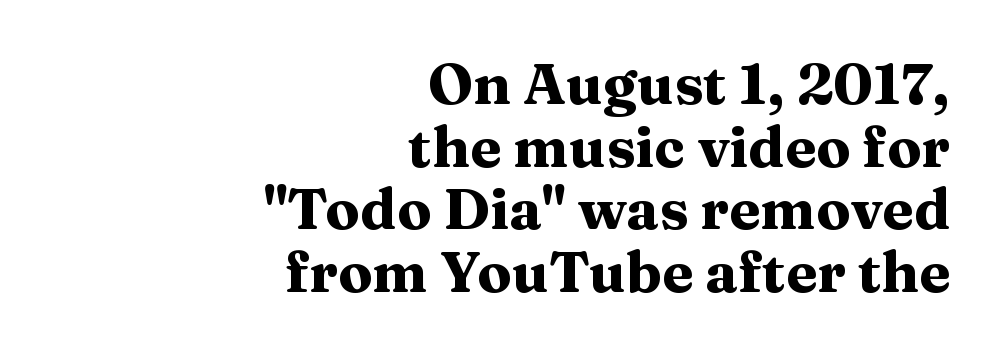
Nobody touched the tracking dial on this one. Layout note: lines flush right. The rendering uses a bold face; every stroke is thick and dark. Glance below the letters and you will spot only blank space. Closely set lines give the paragraph a compact silhouette. Serifs: yes, visible at the terminals of the letterforms.
